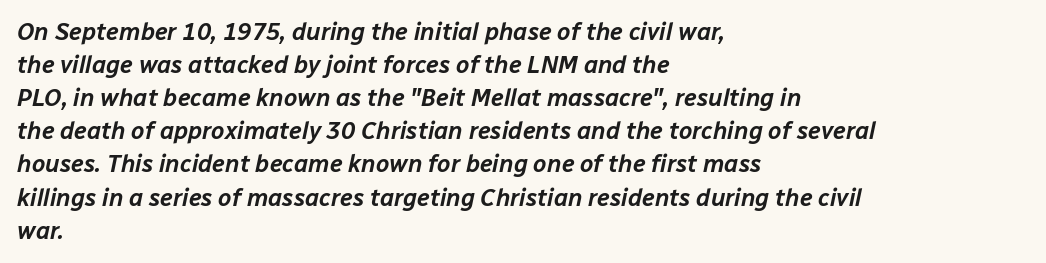
{"italic": "yes", "lean": "right", "slant_degrees": 12, "underline": "no", "align": "left", "line_spacing": "normal", "line_spacing_ratio": 1.38, "letter_spacing": "normal", "letter_spacing_em": 0.0, "glyph_px": 24}
